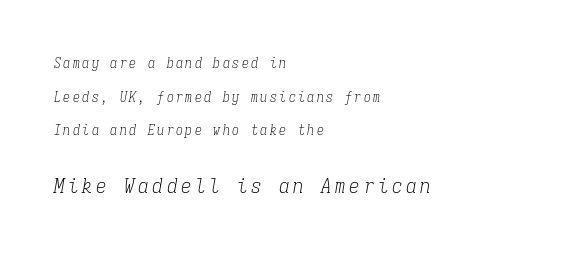
The foot of each line stays bare and open. The weight tops out at a normal text grade. Reading down the column, the eye jumps a long way to each next line. Horizontally, the lines are justified to the leading edge only. The composition opens small and finishes big. Quick note: italic.
